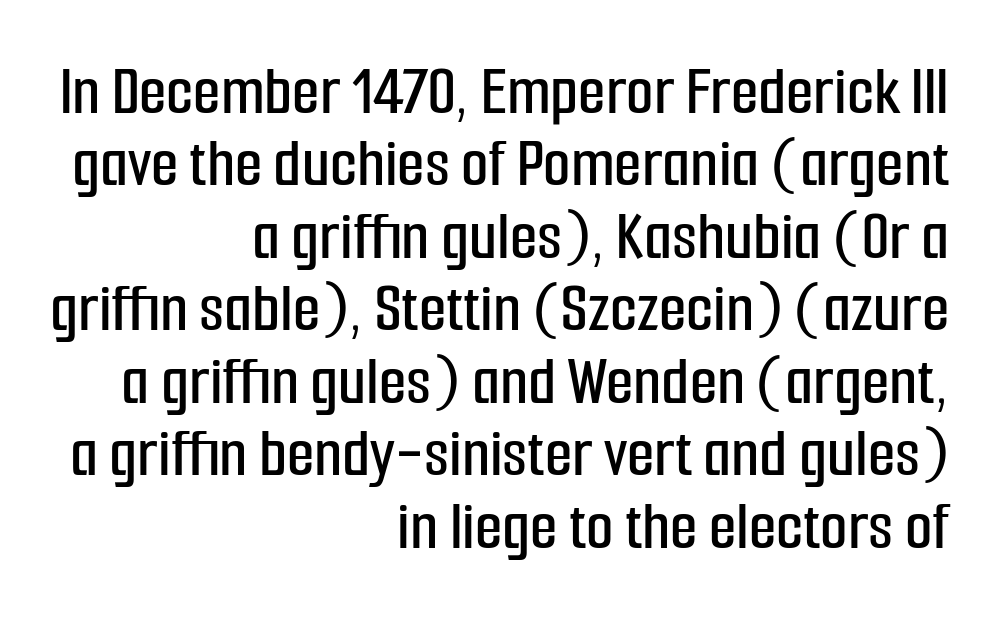
This sample is right-justified, so line beginnings fall wherever the words allow. Nope, no serifs anywhere on these letters. Rows of type sit shoulder to shoulder in the vertical direction. Varying glyph widths throughout — classic text-font behaviour. Nope, not italic — everything's standing straight.
